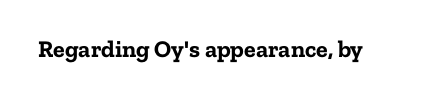
Q: Is the text bold? A: Yes.
Q: Is the text italic (slanted)? A: No, it is upright.
Q: Is the text underlined? A: No.
Q: Is the spacing between letters normal or unusually wide? A: Normal.
